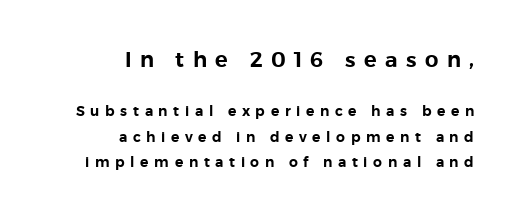
Each row of text sits above clean, open space. Where is the straight margin? On the right. Is the lower block the larger one? No — the upper block carries the bigger type. Caption: expanded tracking, letters set apart.
